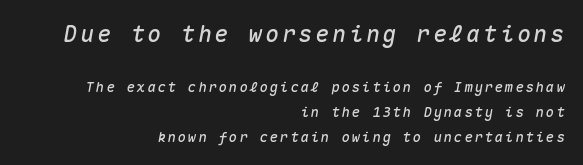
{"italic": "yes", "lean": "right", "slant_degrees": 10, "underline": "no", "align": "right", "line_spacing_ratio": 1.77, "larger_block": "first", "size_ratio": 1.64, "glyph_px": 23}
